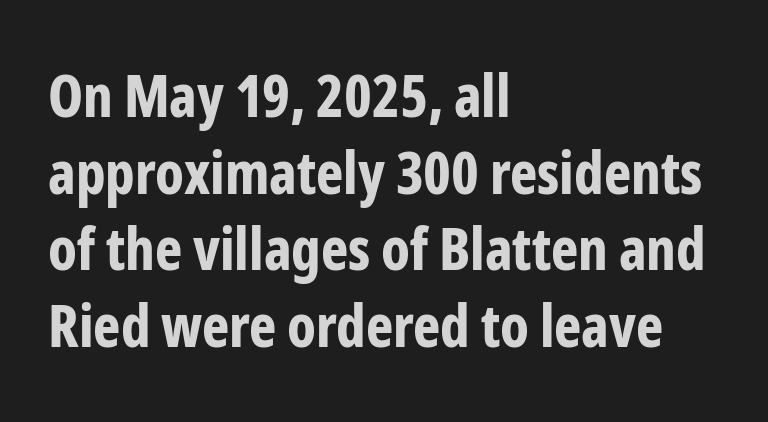
Caption: bold face, heavy strokes. Line beginnings align vertically; line endings do not. Proportional: the letters do not fall into vertical columns. Vertical strokes here are truly vertical. The glyphs are unaccompanied by any horizontal stroke below them. Horizontal bands of white between lines are of average thickness.
